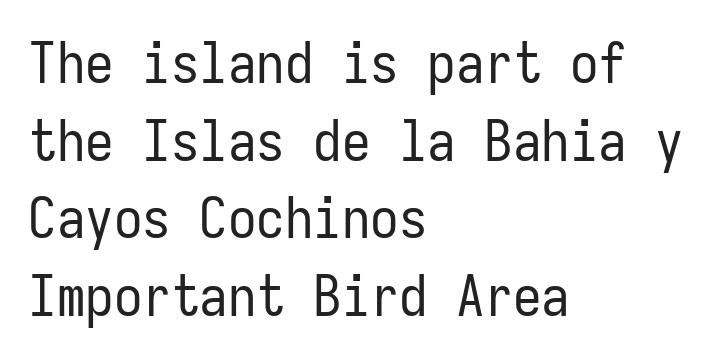
{"serif": "no", "italic": "no", "bold": "no", "weight": "regular", "width": "condensed", "stroke_contrast": "low", "x_height": "medium", "monospaced": "yes", "underline": "no", "align": "left", "line_spacing": "normal", "line_spacing_ratio": 1.36, "letter_spacing": "normal", "letter_spacing_em": 0.0, "glyph_px": 57}
